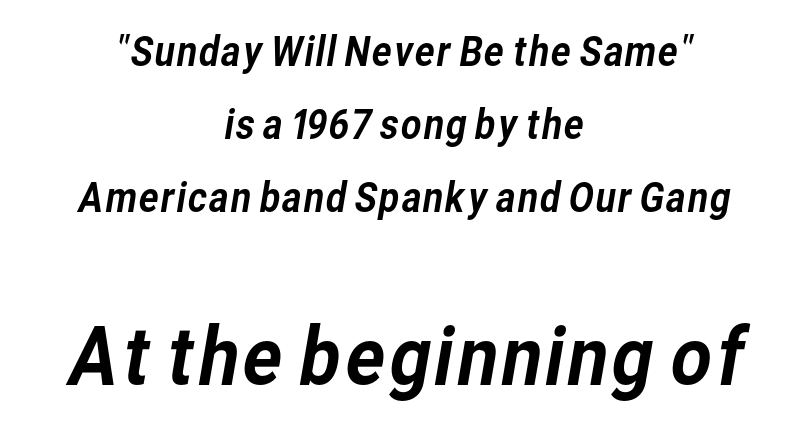
The image shows 80 px sans-serif type; set centered, line spacing 1.82x, normal letter spacing, not underlined; the second (bottom) block is 2.0x larger; low stroke contrast and a medium x-height.
